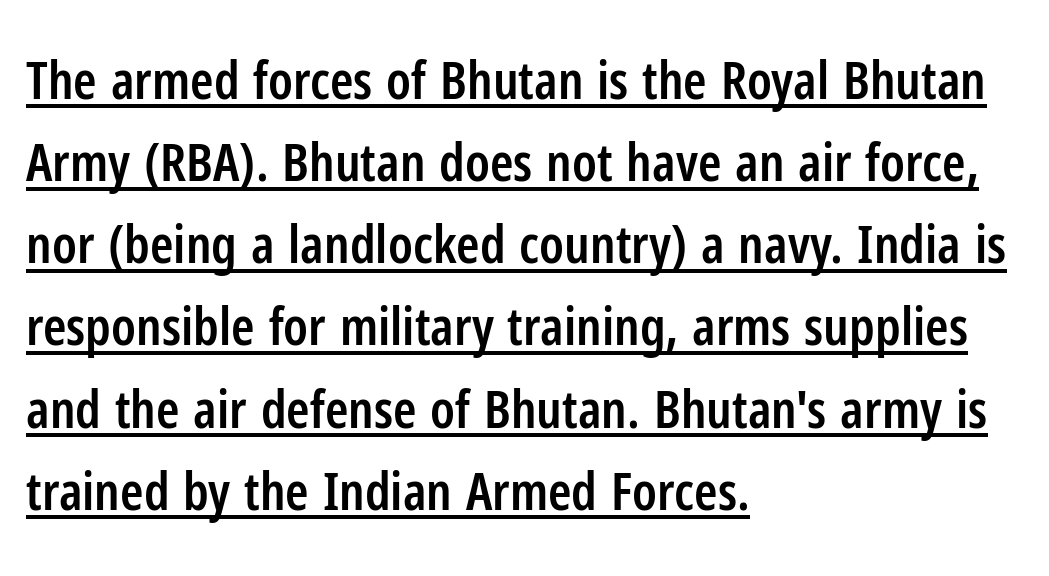
{"serif": "no", "italic": "no", "bold": "semi", "weight": "semibold", "width": "condensed", "stroke_contrast": "low", "x_height": "medium", "monospaced": "no", "underline": "yes", "align": "left", "line_spacing": "normal", "line_spacing_ratio": 1.55, "letter_spacing": "normal", "letter_spacing_em": 0.0, "glyph_px": 53}
